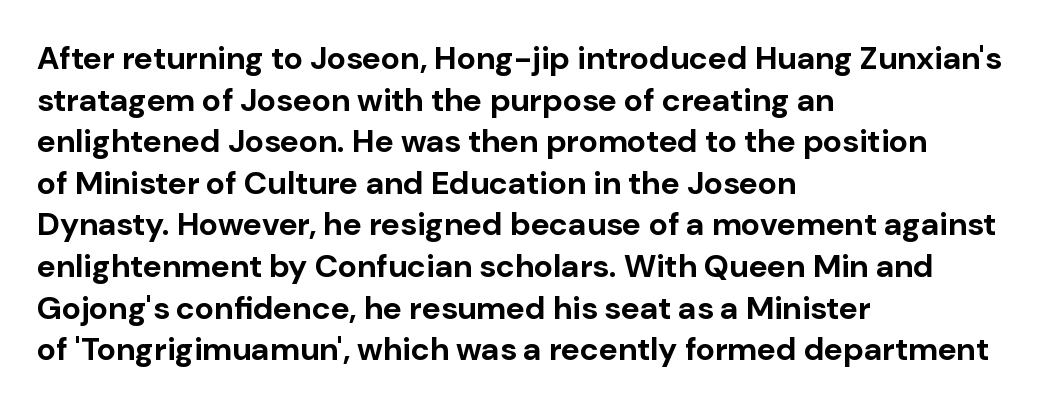
Q: Is the text bold? A: Yes.
Q: Is the text italic (slanted)? A: No, it is upright.
Q: Is the typeface a serif or a sans-serif typeface? A: Sans-serif.
Q: Is the text underlined? A: No.
Q: How is the paragraph aligned? A: Left-aligned.
Q: Is the spacing between letters normal or unusually wide? A: Normal.
Q: Is the spacing between lines tight, normal or loose? A: Normal.
Q: Width (condensed, normal, or wide)? A: Normal.
Q: Stroke contrast? A: Low.
Q: x-height? A: Medium.
Q: Monospaced? A: No.
